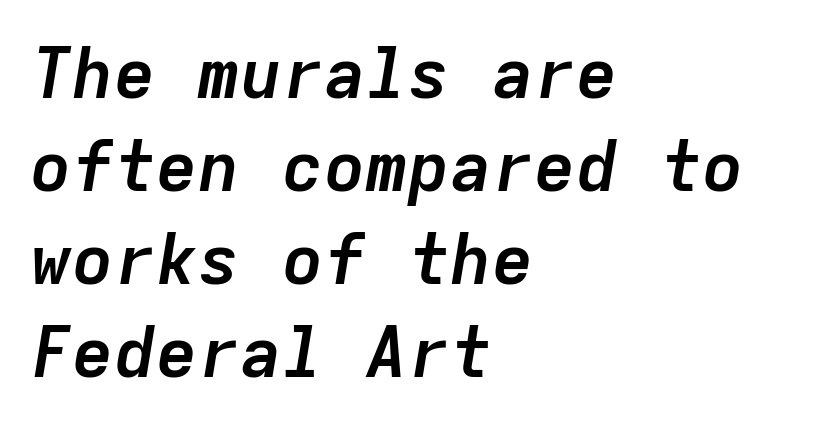
Caption: bold face, heavy strokes. The rendering anchors every line to the left-hand side. There's an unmistakable incline to the writing here. The block of text has a typical density, with ordinary space between rows. A typesetter would call this monospace, since all characters share one set width. Quick note: underline off.
